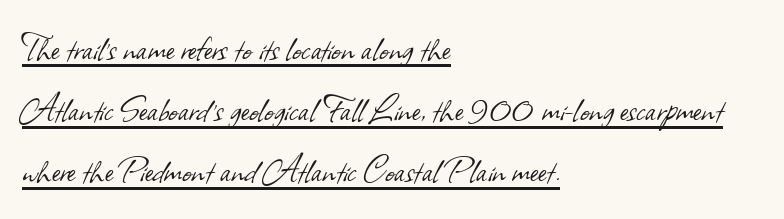
Q: Is the text bold? A: No.
Q: Is the typeface a serif or a sans-serif typeface? A: Sans-serif.
Q: Is the text underlined? A: Yes.
Q: How is the paragraph aligned? A: Left-aligned.
Q: Is the spacing between letters normal or unusually wide? A: Normal.
Q: Is the spacing between lines tight, normal or loose? A: Normal.
Q: Width (condensed, normal, or wide)? A: Normal.
Q: Stroke contrast? A: Low.
Q: x-height? A: Small.
Q: Monospaced? A: No.
